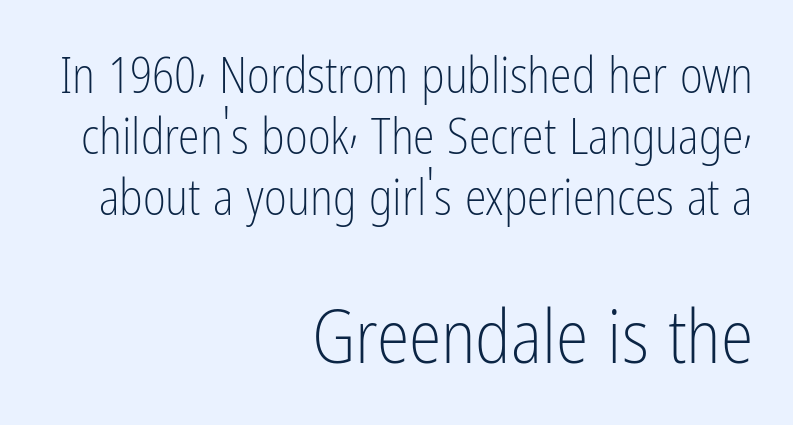
The image shows 74 px light, condensed sans-serif type, upright; set right-aligned, normal line spacing (1.25x), normal letter spacing, not underlined; the second (bottom) block is 1.51x larger; low stroke contrast and a medium x-height.
